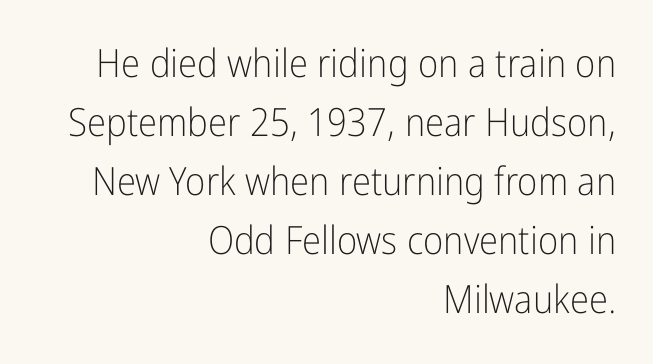
{"serif": "no", "italic": "no", "bold": "no", "weight": "light", "width": "condensed", "stroke_contrast": "low", "x_height": "medium", "monospaced": "no", "underline": "no", "align": "right", "line_spacing": "normal", "line_spacing_ratio": 1.51, "letter_spacing": "normal", "letter_spacing_em": 0.0, "glyph_px": 39}
